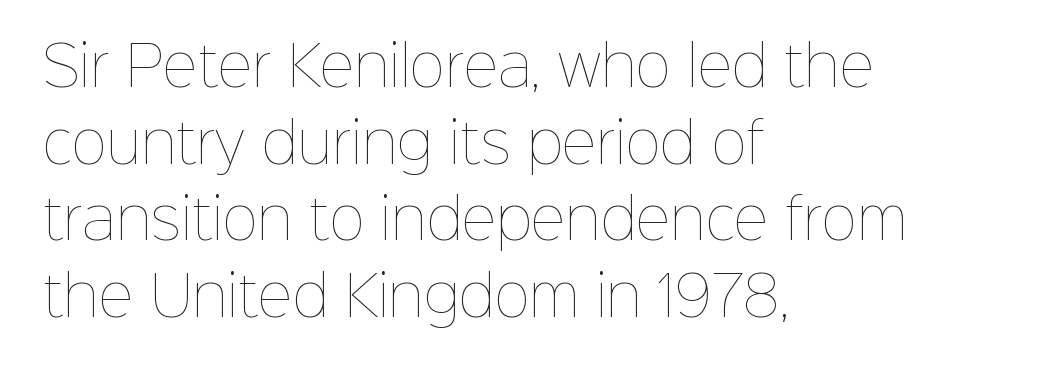
Q: Is the text bold? A: No.
Q: Is the text italic (slanted)? A: No, it is upright.
Q: Is the text underlined? A: No.
Q: How is the paragraph aligned? A: Left-aligned.
Q: Is the spacing between letters normal or unusually wide? A: Normal.
Q: Is the spacing between lines tight, normal or loose? A: Normal.
Q: Width (condensed, normal, or wide)? A: Normal.
Q: Stroke contrast? A: Low.
Q: x-height? A: Medium.
Q: Monospaced? A: No.
